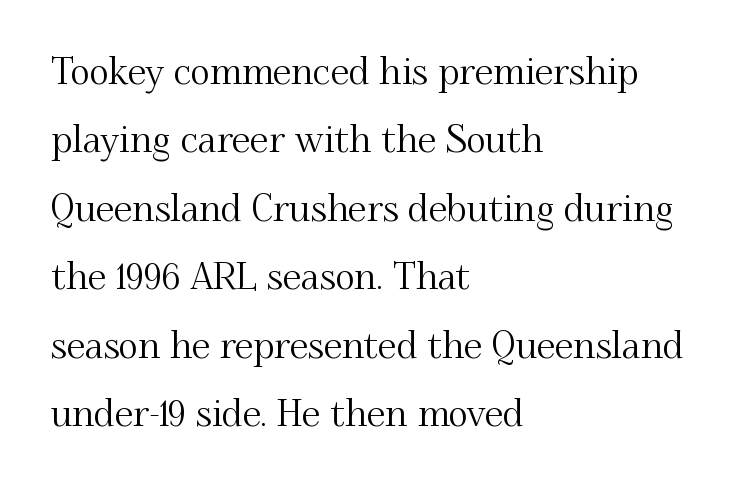
Q: Is the text italic (slanted)? A: No, it is upright.
Q: Is the typeface a serif or a sans-serif typeface? A: Serif.
Q: Is the text underlined? A: No.
Q: How is the paragraph aligned? A: Left-aligned.
Q: Is the spacing between letters normal or unusually wide? A: Normal.
Q: Width (condensed, normal, or wide)? A: Normal.
Q: Stroke contrast? A: Medium.
Q: x-height? A: Small.
Q: Monospaced? A: No.
